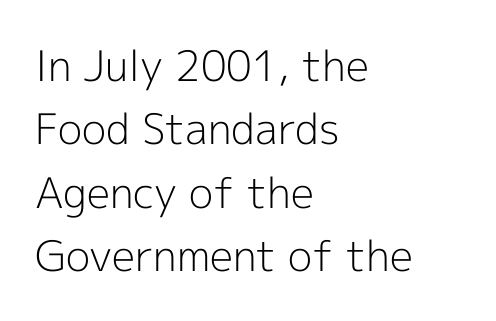
{"serif": "no", "italic": "no", "bold": "no", "weight": "light", "width": "normal", "x_height": "medium", "monospaced": "no", "underline": "no", "align": "left", "line_spacing": "normal", "line_spacing_ratio": 1.51, "letter_spacing": "normal", "letter_spacing_em": 0.0, "glyph_px": 42}
